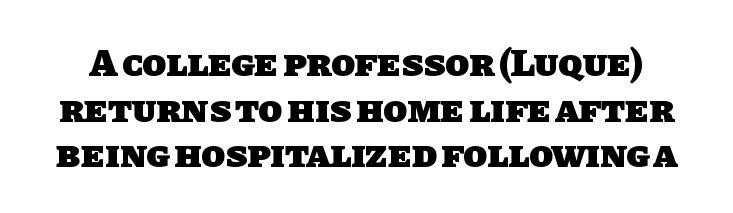
Q: Is the text bold? A: Yes.
Q: Is the typeface a serif or a sans-serif typeface? A: Sans-serif.
Q: Is the text underlined? A: No.
Q: Is the spacing between letters normal or unusually wide? A: Normal.
Q: Width (condensed, normal, or wide)? A: Normal.
Q: Stroke contrast? A: Low.
Q: x-height? A: Large.
Q: Monospaced? A: No.
